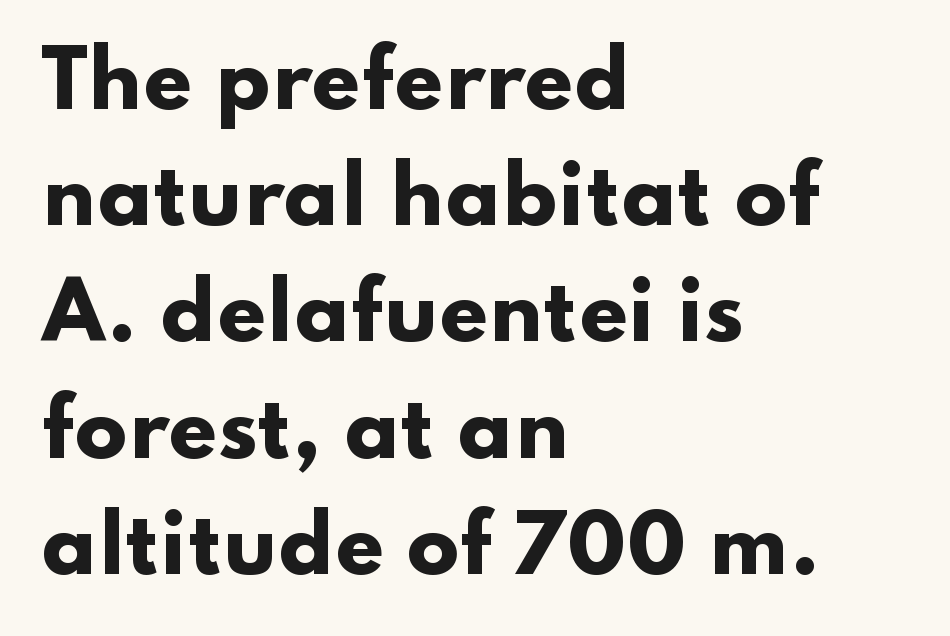
Q: Is the text bold? A: Yes.
Q: Is the text italic (slanted)? A: No, it is upright.
Q: Is the typeface a serif or a sans-serif typeface? A: Sans-serif.
Q: Is the text underlined? A: No.
Q: How is the paragraph aligned? A: Left-aligned.
Q: Is the spacing between letters normal or unusually wide? A: Normal.
Q: Is the spacing between lines tight, normal or loose? A: Normal.
Q: Width (condensed, normal, or wide)? A: Wide.
Q: Stroke contrast? A: Low.
Q: x-height? A: Small.
Q: Monospaced? A: No.
